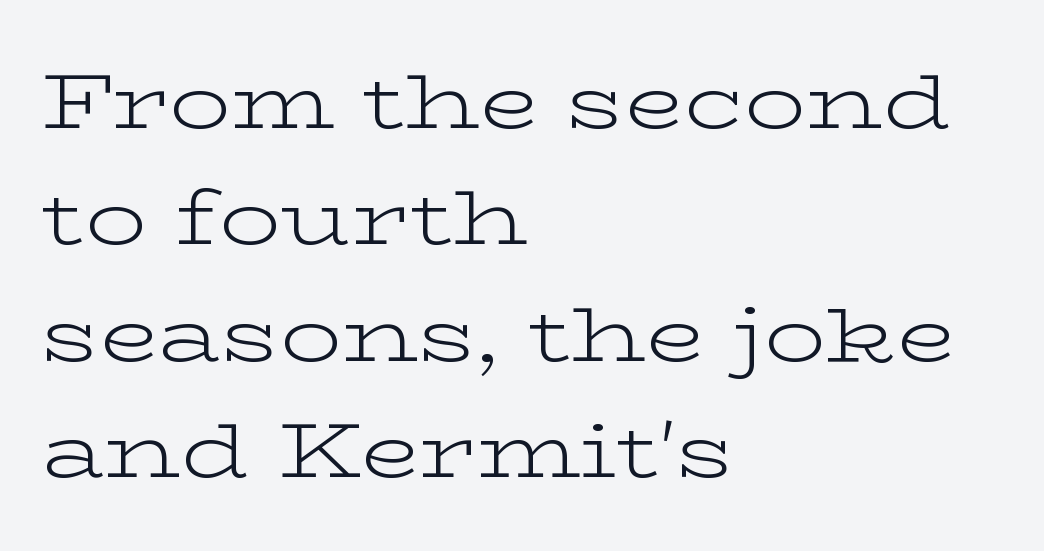
{"serif": "yes", "italic": "no", "bold": "no", "weight": "light", "width": "wide", "stroke_contrast": "low", "x_height": "medium", "monospaced": "no", "underline": "no", "align": "left", "line_spacing": "normal", "line_spacing_ratio": 1.51, "letter_spacing": "normal", "letter_spacing_em": 0.0, "glyph_px": 77}
